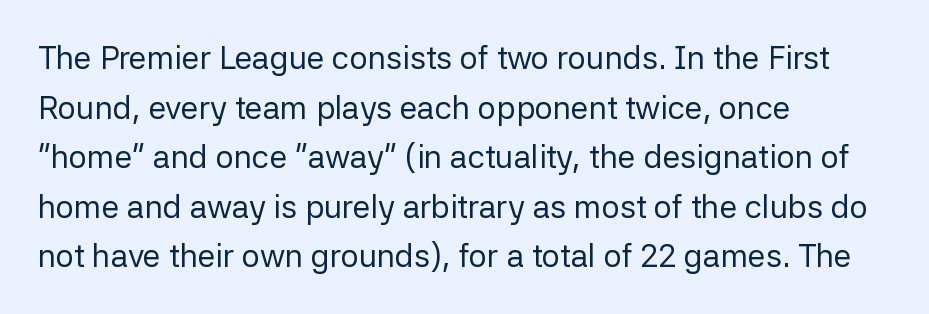
{"serif": "no", "italic": "no", "bold": "no", "weight": "regular", "width": "normal", "stroke_contrast": "low", "x_height": "medium", "monospaced": "no", "underline": "no", "align": "left", "line_spacing": "normal", "line_spacing_ratio": 1.55, "letter_spacing": "normal", "letter_spacing_em": 0.0, "glyph_px": 32}
